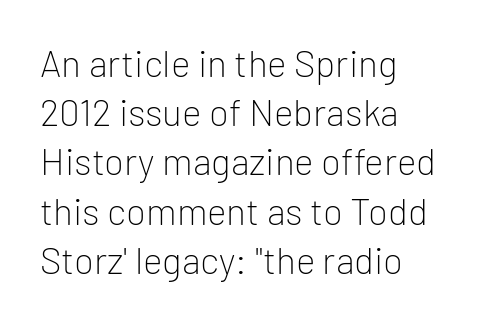
Q: Is the text bold? A: No.
Q: Is the text italic (slanted)? A: No, it is upright.
Q: Is the typeface a serif or a sans-serif typeface? A: Sans-serif.
Q: Is the text underlined? A: No.
Q: How is the paragraph aligned? A: Left-aligned.
Q: Is the spacing between letters normal or unusually wide? A: Normal.
Q: Is the spacing between lines tight, normal or loose? A: Normal.
Q: Width (condensed, normal, or wide)? A: Normal.
Q: Stroke contrast? A: Low.
Q: x-height? A: Medium.
Q: Monospaced? A: No.
